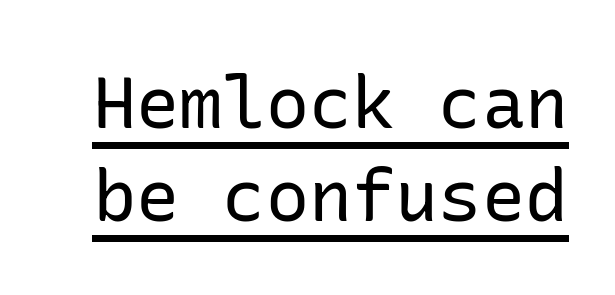
{"serif": "no", "italic": "no", "bold": "no", "weight": "regular", "width": "normal", "stroke_contrast": "low", "x_height": "medium", "underline": "yes", "line_spacing": "normal", "line_spacing_ratio": 1.29, "letter_spacing": "normal", "letter_spacing_em": 0.0, "glyph_px": 72}
